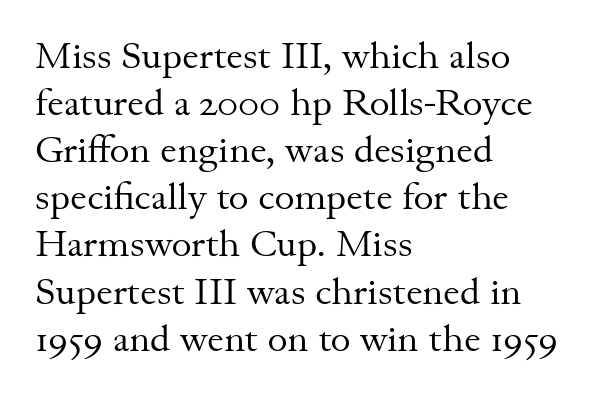
The image shows 38 px regular-weight serif type, upright; set left-aligned, line spacing 1.24x, normal letter spacing, not underlined; medium stroke contrast and a small x-height.
